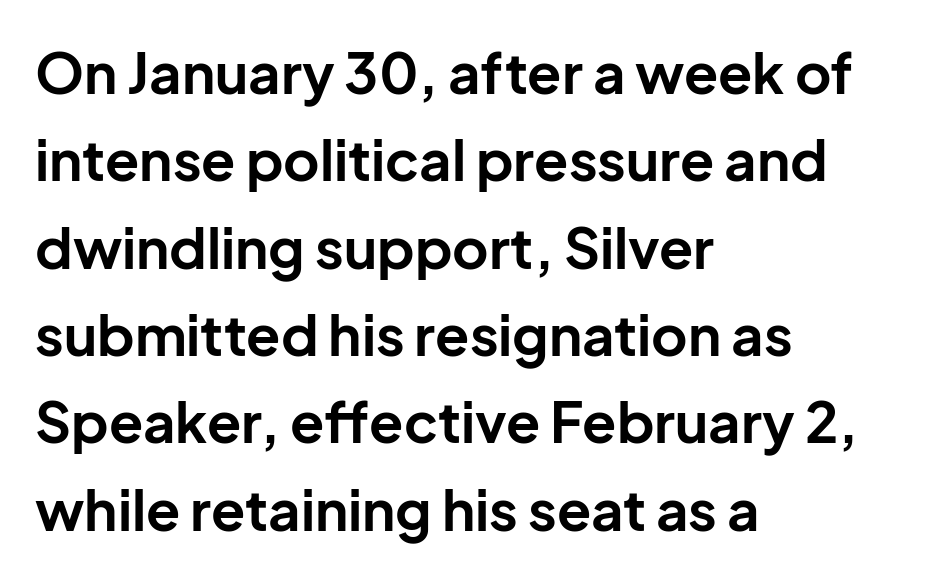
The image shows 56 px bold sans-serif type, upright; set left-aligned, normal line spacing (1.56x), normal letter spacing, not underlined; low stroke contrast and a medium x-height.
